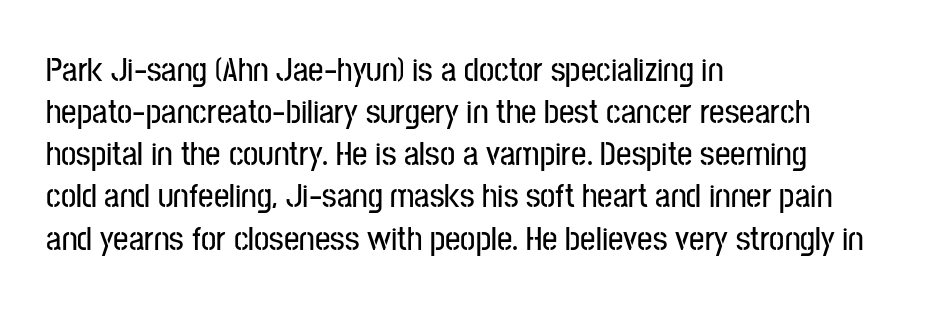
{"serif": "no", "italic": "no", "width": "condensed", "stroke_contrast": "low", "x_height": "medium", "monospaced": "no", "underline": "no", "align": "left", "line_spacing_ratio": 1.24, "letter_spacing": "normal", "letter_spacing_em": 0.0, "glyph_px": 34}
